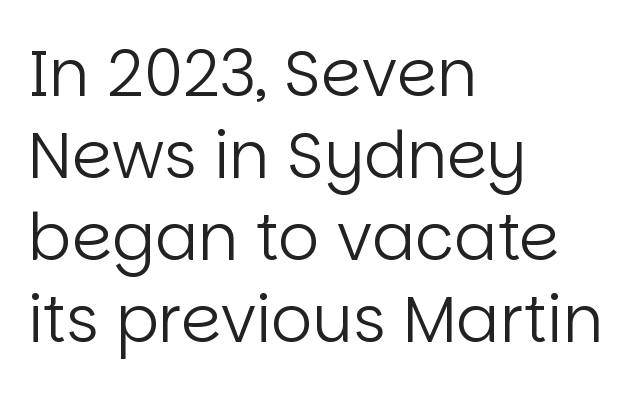
Q: Is the text bold? A: No.
Q: Is the text italic (slanted)? A: No, it is upright.
Q: Is the typeface a serif or a sans-serif typeface? A: Sans-serif.
Q: Is the text underlined? A: No.
Q: How is the paragraph aligned? A: Left-aligned.
Q: Is the spacing between letters normal or unusually wide? A: Normal.
Q: Is the spacing between lines tight, normal or loose? A: Normal.
Q: Width (condensed, normal, or wide)? A: Normal.
Q: Stroke contrast? A: Low.
Q: x-height? A: Large.
Q: Monospaced? A: No.
